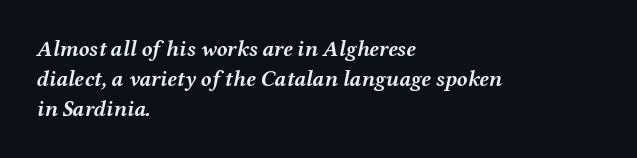
The image shows 22 px bold type, italic (leaning right); set left-aligned, normal line spacing (1.36x), normal letter spacing, not underlined.
